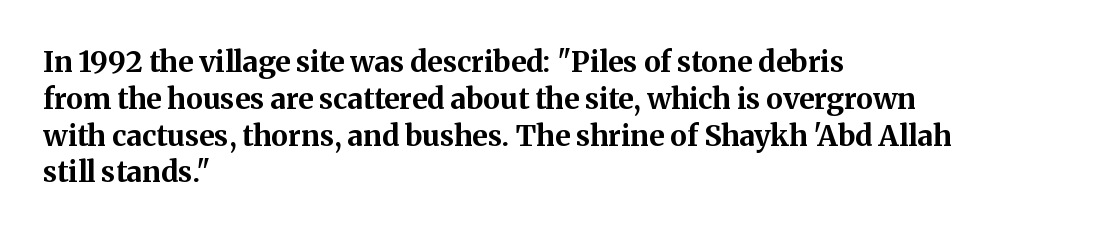
The image shows 29 px bold serif type, upright; set left-aligned, normal line spacing (1.27x), normal letter spacing, not underlined; medium stroke contrast and a medium x-height.
